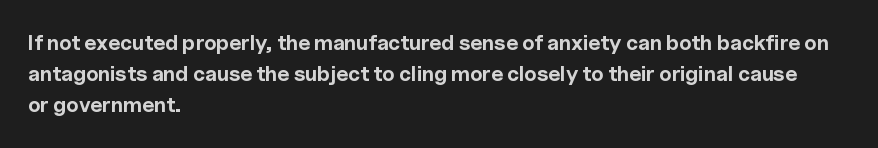
The image shows 21 px bold type, upright; set left-aligned, normal line spacing (1.48x), normal letter spacing, not underlined.
